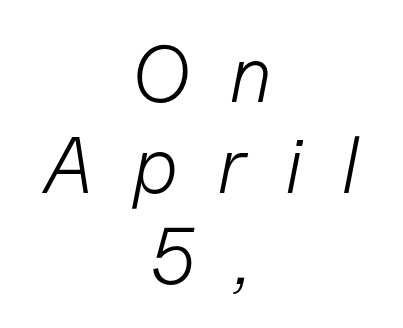
{"italic": "yes", "lean": "right", "slant_degrees": 11, "bold": "no", "weight": "light", "width": "normal", "stroke_contrast": "low", "x_height": "medium", "monospaced": "no", "underline": "no", "align": "center", "line_spacing": "tight", "line_spacing_ratio": 1.14, "letter_spacing": "wide", "letter_spacing_em": 0.48, "glyph_px": 80}
